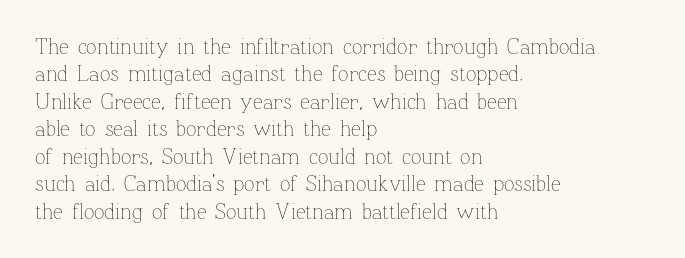
Counters stay open thanks to moderate or lighter strokes. All the whitespace from short lines collects on the right. Normally led — the rows are evenly, conventionally spaced. The glyphs are unaccompanied by any horizontal stroke below them.
